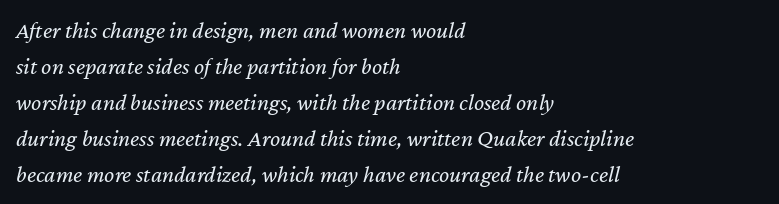
{"italic": "yes", "lean": "right", "slant_degrees": 12, "bold": "no", "underline": "no", "align": "left", "line_spacing": "normal", "line_spacing_ratio": 1.5, "letter_spacing": "normal", "letter_spacing_em": 0.0, "glyph_px": 24}
